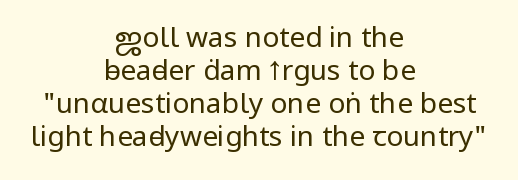
{"serif": "no", "italic": "no", "bold": "no", "weight": "regular", "width": "condensed", "stroke_contrast": "low", "x_height": "large", "monospaced": "no", "underline": "no", "align": "center", "line_spacing_ratio": 1.18, "letter_spacing": "normal", "letter_spacing_em": 0.0, "glyph_px": 28}
